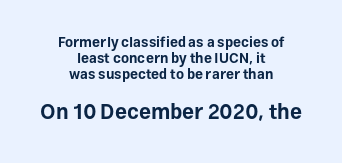
The image shows 21 px bold type, upright; set centered, tight line spacing (1.13x), normal letter spacing, not underlined; the second (bottom) block is 1.5x larger.
